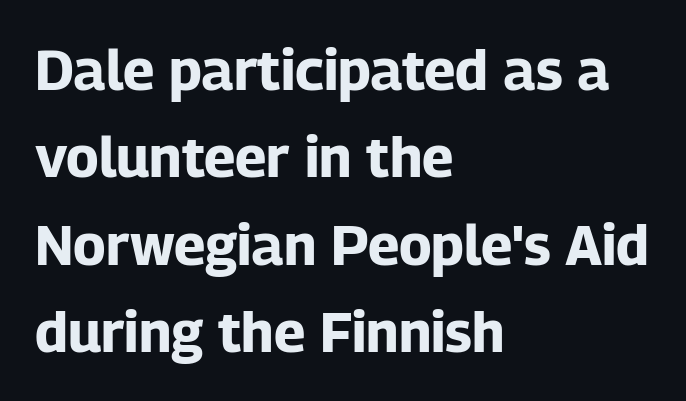
Q: Is the text bold? A: Yes.
Q: Is the text italic (slanted)? A: No, it is upright.
Q: Is the typeface a serif or a sans-serif typeface? A: Sans-serif.
Q: Is the text underlined? A: No.
Q: How is the paragraph aligned? A: Left-aligned.
Q: Is the spacing between letters normal or unusually wide? A: Normal.
Q: Is the spacing between lines tight, normal or loose? A: Normal.
Q: Width (condensed, normal, or wide)? A: Normal.
Q: Stroke contrast? A: Low.
Q: x-height? A: Medium.
Q: Monospaced? A: No.
